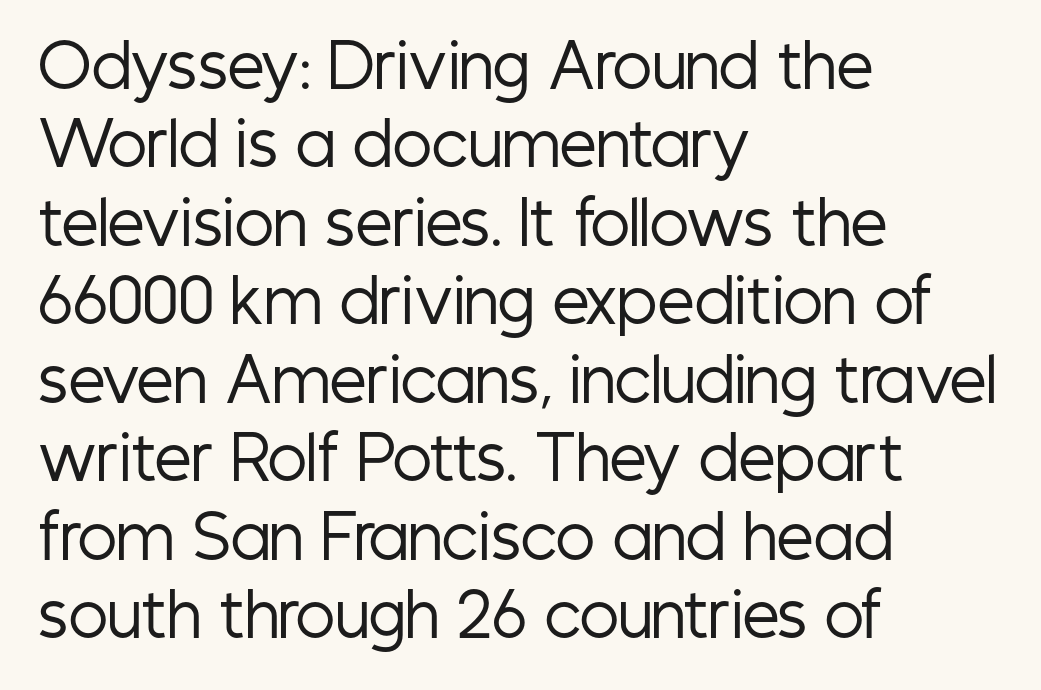
The passage shown is typed in a proportional face where columns would drift. These lines keep a tight, regular rhythm from letter to letter. The passage shown is typeset with a sans-serif family. Compared with typical paragraphs, the rows here are spaced about the same.
